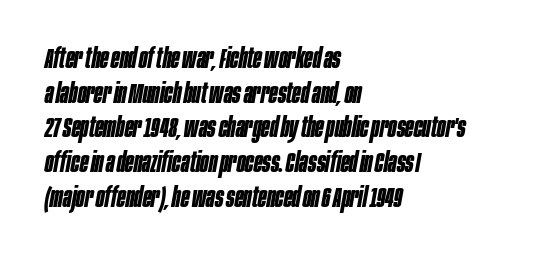
{"italic": "yes", "lean": "right", "slant_degrees": 10, "bold": "yes", "weight": "bold", "width": "condensed", "stroke_contrast": "low", "x_height": "large", "monospaced": "no", "underline": "no", "align": "left", "line_spacing_ratio": 1.24, "letter_spacing": "normal", "letter_spacing_em": 0.0, "glyph_px": 28}
